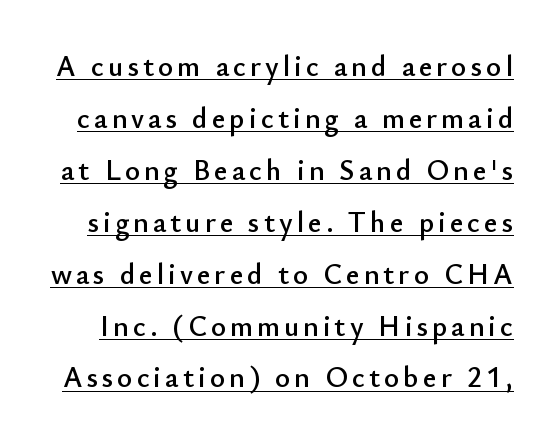
You can see a thin bar hugging the bottom of the glyphs. Do the characters align in a grid? No, the font is proportional. The text was rendered using a sans face with plain stroke endings. This sample uses an upright cut, with every glyph sitting square on the baseline.
